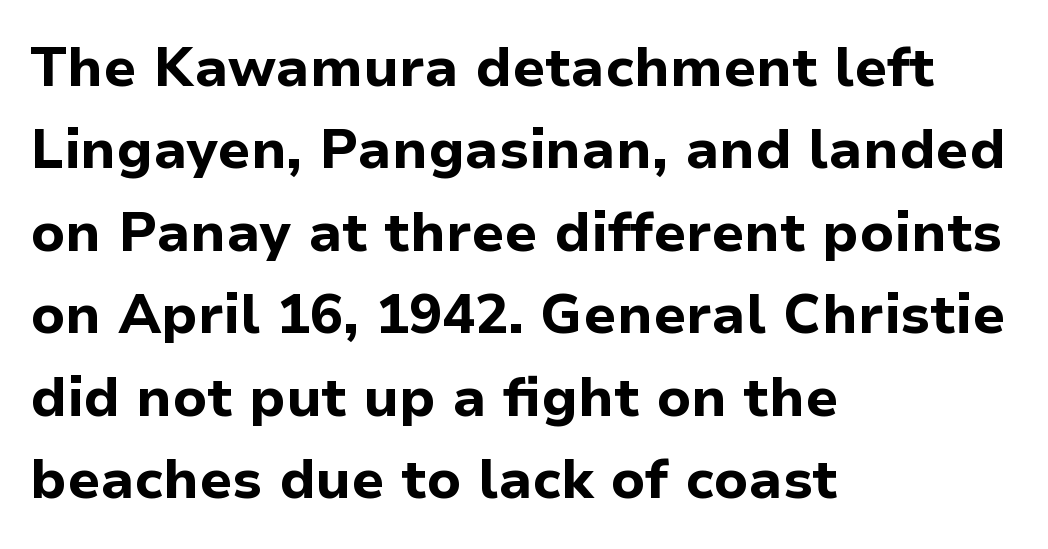
{"serif": "no", "italic": "no", "bold": "yes", "weight": "bold", "width": "normal", "stroke_contrast": "low", "x_height": "medium", "monospaced": "no", "underline": "no", "align": "left", "line_spacing": "normal", "line_spacing_ratio": 1.5, "letter_spacing": "normal", "letter_spacing_em": 0.0, "glyph_px": 55}
